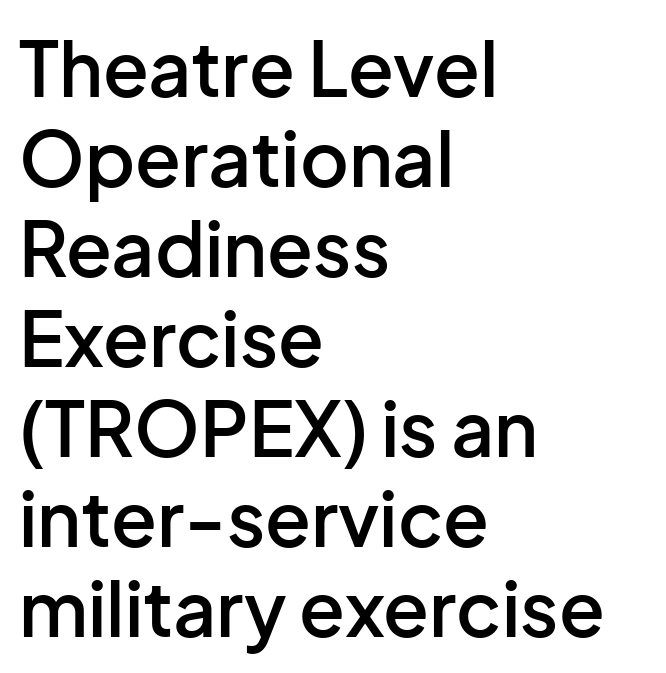
Q: Is the text bold? A: Semi-bold.
Q: Is the text italic (slanted)? A: No, it is upright.
Q: Is the typeface a serif or a sans-serif typeface? A: Sans-serif.
Q: Is the text underlined? A: No.
Q: How is the paragraph aligned? A: Left-aligned.
Q: Is the spacing between letters normal or unusually wide? A: Normal.
Q: Width (condensed, normal, or wide)? A: Normal.
Q: Stroke contrast? A: Low.
Q: x-height? A: Medium.
Q: Monospaced? A: No.
